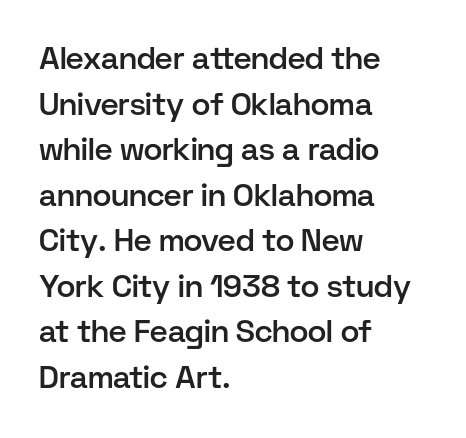
The image shows 31 px semibold sans-serif type, upright; set left-aligned, normal line spacing (1.47x), normal letter spacing, not underlined; low stroke contrast and a medium x-height.
